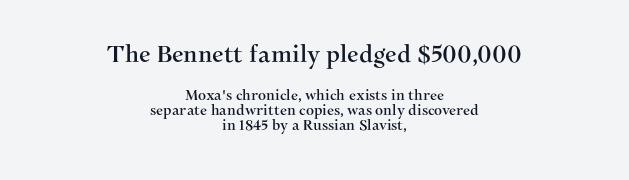
This layout puts the oversized block above and the modest block below. The space between consecutive lines is stingy. Does the lettering tilt? It doesn't — this is upright. This sample is center-justified, so both line endings float freely. The passage shown has conventional tracking throughout. The glyphs are unaccompanied by any horizontal stroke below them.
